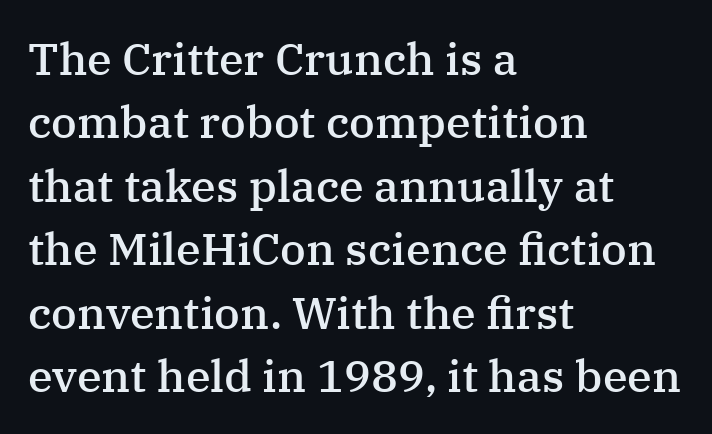
Q: Is the text bold? A: Semi-bold.
Q: Is the text italic (slanted)? A: No, it is upright.
Q: Is the typeface a serif or a sans-serif typeface? A: Serif.
Q: Is the text underlined? A: No.
Q: How is the paragraph aligned? A: Left-aligned.
Q: Is the spacing between letters normal or unusually wide? A: Normal.
Q: Is the spacing between lines tight, normal or loose? A: Normal.
Q: Width (condensed, normal, or wide)? A: Normal.
Q: Stroke contrast? A: Medium.
Q: x-height? A: Medium.
Q: Monospaced? A: No.
